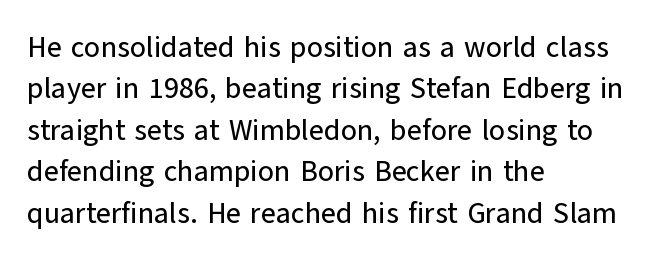
The image shows 29 px sans-serif type, upright; set left-aligned, normal line spacing (1.43x), normal letter spacing, not underlined; low stroke contrast and a medium x-height.
